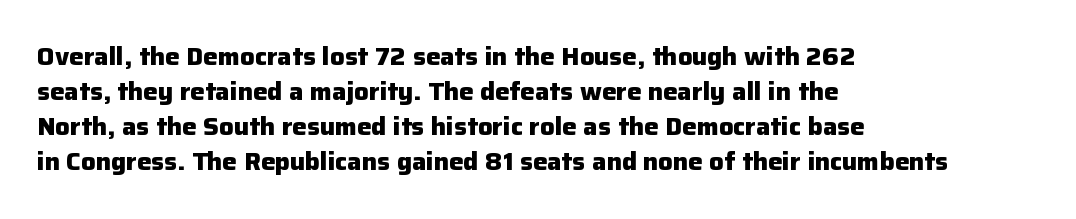
{"italic": "no", "bold": "yes", "underline": "no", "align": "left", "line_spacing": "normal", "line_spacing_ratio": 1.46, "letter_spacing": "normal", "letter_spacing_em": 0.0, "glyph_px": 24}
